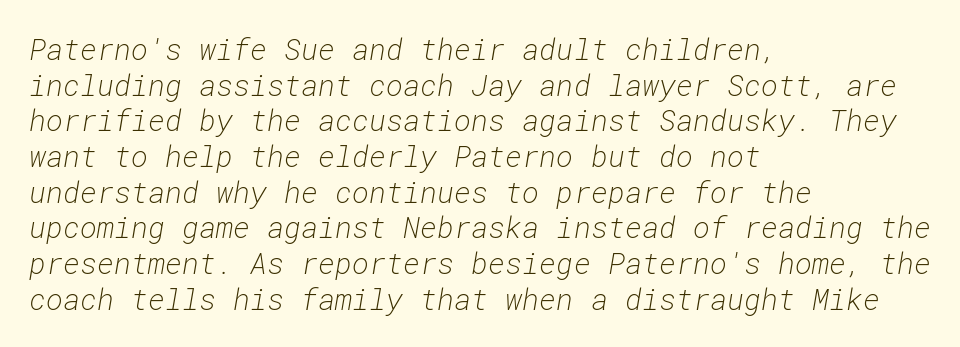
{"italic": "yes", "lean": "right", "slant_degrees": 10, "bold": "no", "weight": "light", "width": "normal", "stroke_contrast": "low", "x_height": "medium", "monospaced": "yes", "underline": "no", "align": "left", "line_spacing_ratio": 1.23, "letter_spacing": "normal", "letter_spacing_em": 0.0, "glyph_px": 29}
